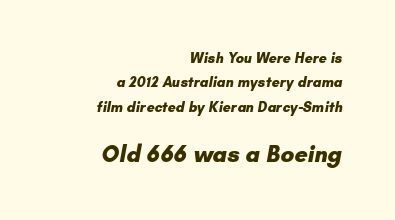
The image shows 23 px bold type; set right-aligned, line spacing 1.75x, normal letter spacing, not underlined; the second (bottom) block is 1.64x larger.
